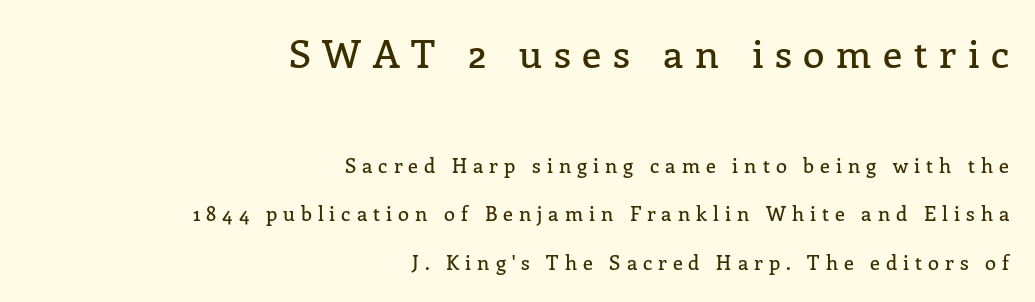
Q: Is the text italic (slanted)? A: No, it is upright.
Q: Is the typeface a serif or a sans-serif typeface? A: Serif.
Q: Is the text underlined? A: No.
Q: How is the paragraph aligned? A: Right-aligned.
Q: Is the spacing between letters normal or unusually wide? A: Unusually wide.
Q: Is the spacing between lines tight, normal or loose? A: Loose.
Q: Which block of text is set in a larger size, the first (top) or the second (bottom)? A: The first (top) one.
Q: Width (condensed, normal, or wide)? A: Normal.
Q: Stroke contrast? A: Low.
Q: x-height? A: Medium.
Q: Monospaced? A: No.
